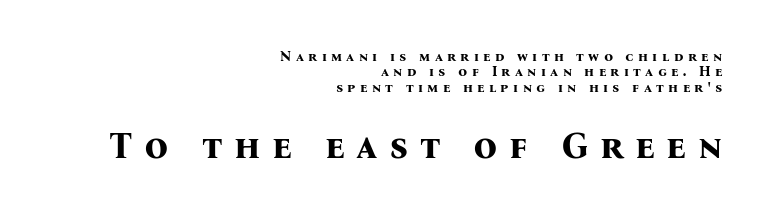
Q: Is the text bold? A: Yes.
Q: Is the text italic (slanted)? A: No, it is upright.
Q: Is the typeface a serif or a sans-serif typeface? A: Serif.
Q: Is the text underlined? A: No.
Q: How is the paragraph aligned? A: Right-aligned.
Q: Is the spacing between letters normal or unusually wide? A: Unusually wide.
Q: Is the spacing between lines tight, normal or loose? A: Tight.
Q: Which block of text is set in a larger size, the first (top) or the second (bottom)? A: The second (bottom) one.
Q: Width (condensed, normal, or wide)? A: Normal.
Q: Stroke contrast? A: Medium.
Q: x-height? A: Medium.
Q: Monospaced? A: No.
